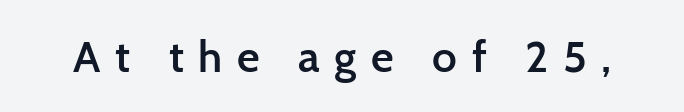
{"serif": "no", "italic": "no", "bold": "semi", "weight": "semibold", "width": "normal", "stroke_contrast": "low", "x_height": "medium", "monospaced": "no", "underline": "no", "letter_spacing": "wide", "letter_spacing_em": 0.33, "glyph_px": 44}
